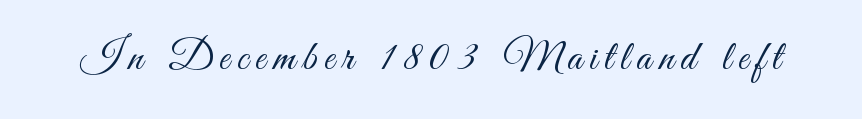
The image shows 43 px light, condensed sans-serif type; set not underlined; medium stroke contrast and a small x-height.
